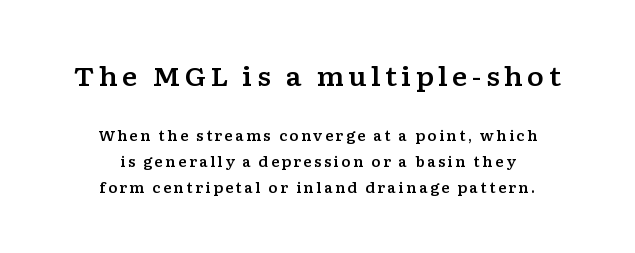
The image shows 26 px text type, upright; set centered, line spacing 1.85x, not underlined; the first (top) block is 1.86x larger.
